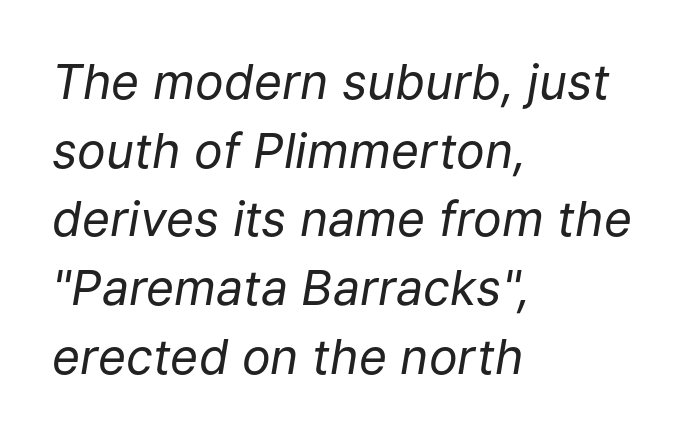
A bare baseline throughout the passage. The letters advance in unequal steps, a hallmark of proportional type. Is the type slanted? Yes — the strokes lean at a clear angle. Ink coverage per letter is moderate at most.
